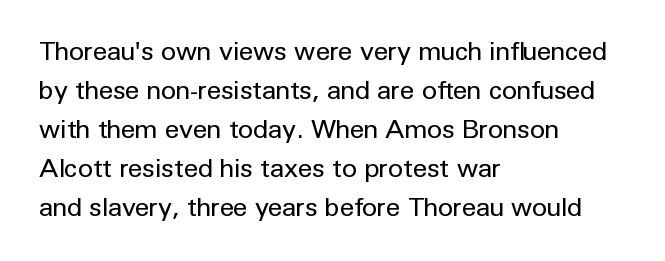
Each new line begins a customary step beneath the previous one. Students, note that the glyphs here touch the page at normal intervals. Letters rest on an invisible, unmarked baseline. Posture: upright roman.
